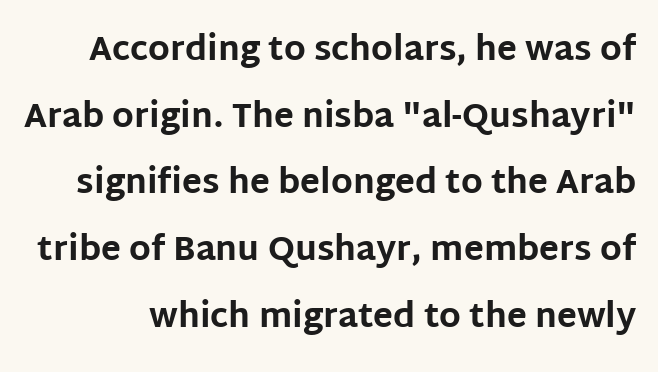
The lines are spread far apart with generous leading. A dark, heavy texture on the line: the type is bold. Note: no serifs on the glyphs. Characters remain perfectly vertical along every line. Inter-character spacing is left at the font's built-in metrics.
